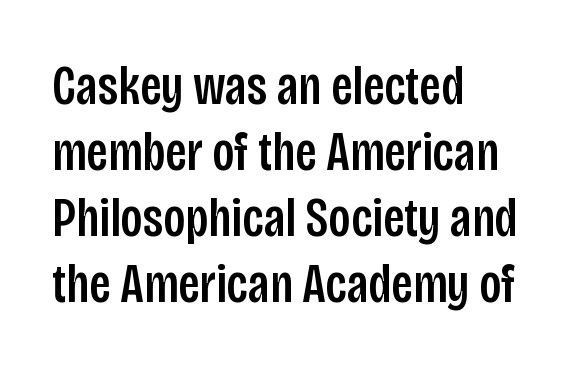
{"serif": "no", "italic": "no", "width": "condensed", "stroke_contrast": "low", "x_height": "large", "monospaced": "no", "underline": "no", "align": "left", "line_spacing_ratio": 1.2, "letter_spacing": "normal", "letter_spacing_em": 0.0, "glyph_px": 55}
